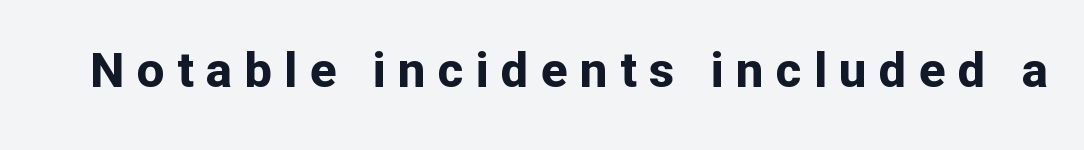
Between one letter and the next there's a generous, obvious gap. A roman cut, with each character standing at attention. The rendering shows plain stroke endings on the letterforms — a sans-serif design. The rendering uses natural spacing where letterforms have individual widths.
